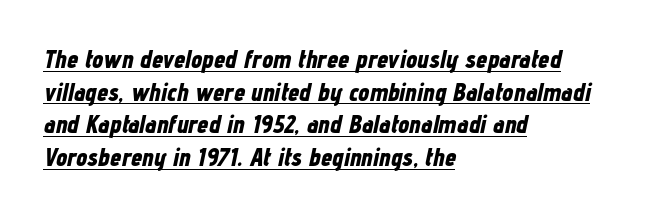
Q: Is the text bold? A: Yes.
Q: Is the text italic (slanted)? A: Yes, it leans right by about 12 degrees.
Q: Is the text underlined? A: Yes.
Q: How is the paragraph aligned? A: Left-aligned.
Q: Is the spacing between letters normal or unusually wide? A: Normal.
Q: Is the spacing between lines tight, normal or loose? A: Normal.
